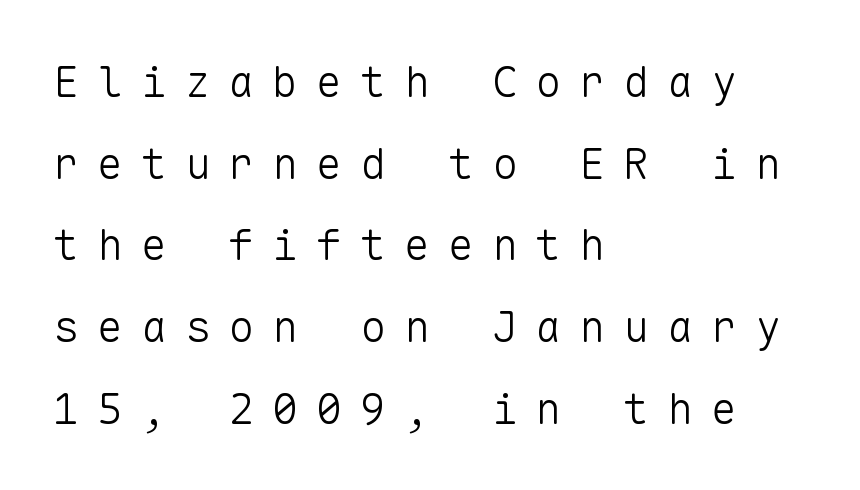
{"serif": "no", "italic": "no", "bold": "no", "weight": "light", "width": "normal", "stroke_contrast": "low", "x_height": "medium", "monospaced": "yes", "underline": "no", "align": "left", "line_spacing": "loose", "line_spacing_ratio": 1.9, "letter_spacing": "wide", "letter_spacing_em": 0.42, "glyph_px": 43}
